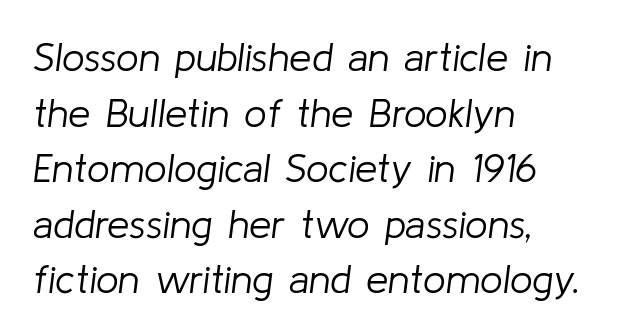
The characters are drawn with everyday or finer stroke widths. No extra tracking has been applied to these lines. Is this a fixed-width face? No — the glyphs have proportional, varying widths. Quick note: underline off. Horizontal alignment here is leftward, the default for most running prose. Slant detected: the letters are inclined.
